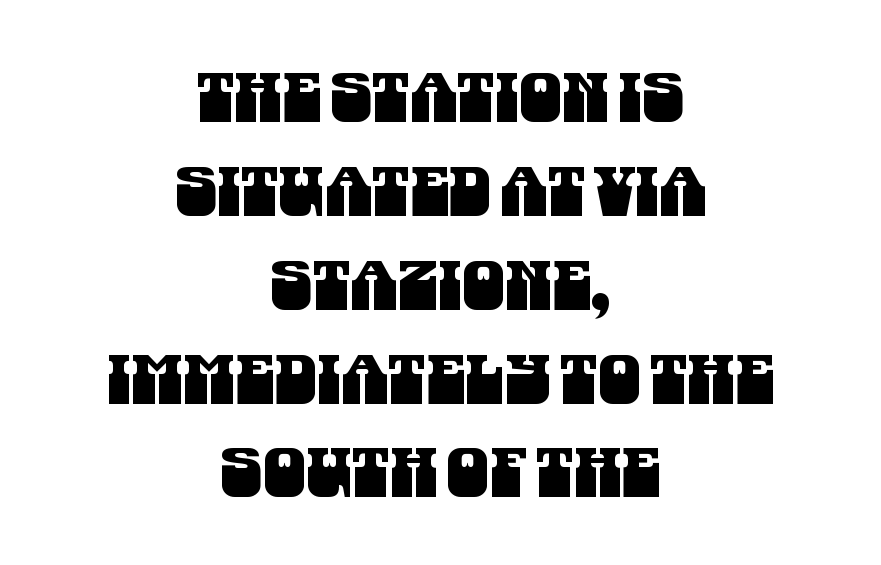
The image shows 68 px condensed sans-serif type; set centered, normal line spacing (1.38x), normal letter spacing, not underlined; medium stroke contrast and a large x-height.
